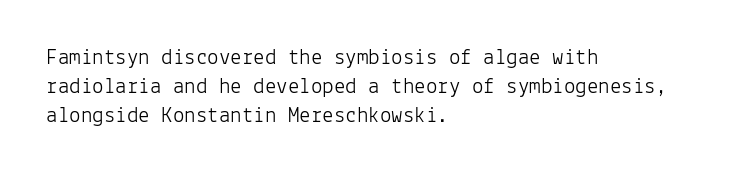
{"italic": "no", "bold": "no", "underline": "no", "align": "left", "line_spacing": "normal", "line_spacing_ratio": 1.27, "letter_spacing": "normal", "letter_spacing_em": 0.0, "glyph_px": 23}
